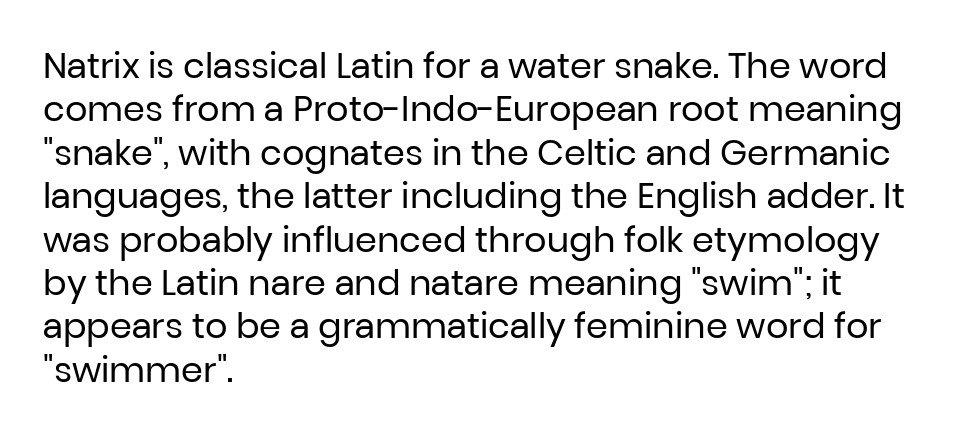
The line texture is even and compact thanks to regular tracking. Notice how the stems are strictly vertical — no italics here. Note: no serifs on the glyphs. Spacing verdict: proportional, widths tailored to each character. Has an underline been added? It has not. The text block is weighted toward the left margin, trailing off unevenly rightward.
